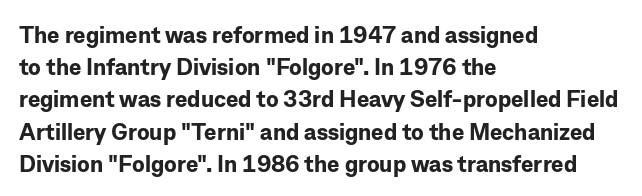
Teacher's note: observe the even left margin — that is flush-left alignment. Tracking here is standard; glyphs follow each other at the usual distance. Horizontal bands of white between lines are of average thickness. Is the type bold? Yes — the strokes are clearly thick and heavy. This is the regular roman posture of the typeface.
